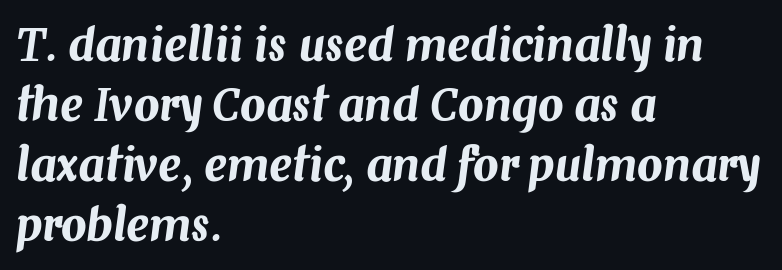
Is the letter spacing exaggerated? No — it looks like the ordinary default. Evenly set lines give the paragraph a standard silhouette. Horizontal alignment here is leftward, the default for most running prose. Italic: yes, the glyphs are oblique. Descenders hang freely into open space.
